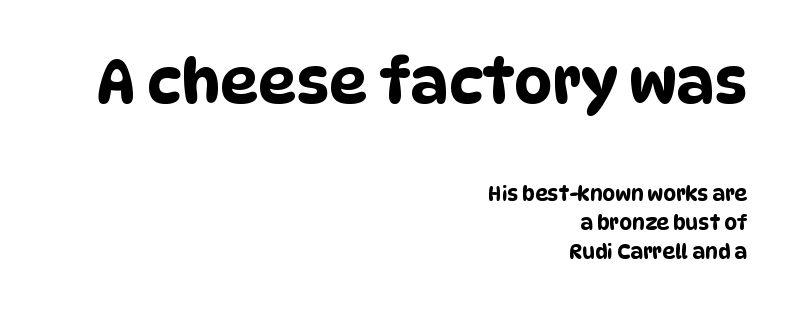
Q: Is the typeface a serif or a sans-serif typeface? A: Sans-serif.
Q: Is the text underlined? A: No.
Q: How is the paragraph aligned? A: Right-aligned.
Q: Is the spacing between letters normal or unusually wide? A: Normal.
Q: Is the spacing between lines tight, normal or loose? A: Normal.
Q: Which block of text is set in a larger size, the first (top) or the second (bottom)? A: The first (top) one.
Q: Width (condensed, normal, or wide)? A: Condensed.
Q: Stroke contrast? A: Low.
Q: x-height? A: Large.
Q: Monospaced? A: No.
